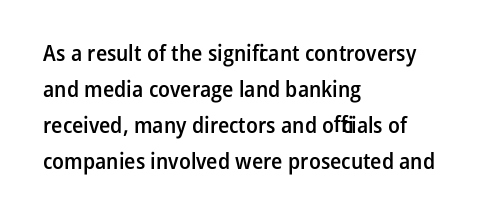
All the whitespace from short lines collects on the right. The space between consecutive lines is moderate. The type is set solid horizontally, with unmodified tracking. Does the lettering tilt? It doesn't — this is upright. Is the type bold? Partly — it's a semibold, heavier than regular but not fully bold.
